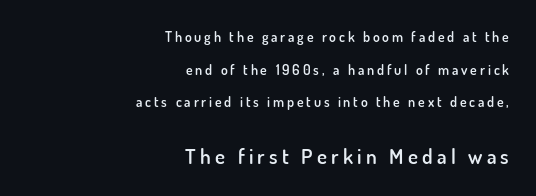
Q: Is the text bold? A: Semi-bold.
Q: Is the text italic (slanted)? A: No, it is upright.
Q: Is the text underlined? A: No.
Q: How is the paragraph aligned? A: Right-aligned.
Q: Is the spacing between letters normal or unusually wide? A: Unusually wide.
Q: Is the spacing between lines tight, normal or loose? A: Loose.
Q: Which block of text is set in a larger size, the first (top) or the second (bottom)? A: The second (bottom) one.
